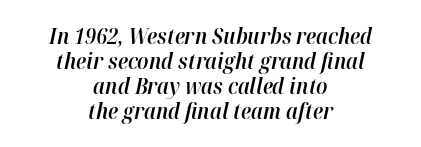
The image shows 22 px text type, italic (leaning right); set centered, tight line spacing (1.14x), normal letter spacing, not underlined.
